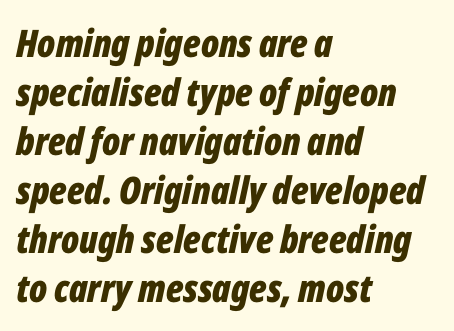
Q: Is the text bold? A: Yes.
Q: Is the text italic (slanted)? A: Yes, it leans right by about 12 degrees.
Q: Is the text underlined? A: No.
Q: How is the paragraph aligned? A: Left-aligned.
Q: Is the spacing between letters normal or unusually wide? A: Normal.
Q: Is the spacing between lines tight, normal or loose? A: Normal.
Q: Width (condensed, normal, or wide)? A: Condensed.
Q: Stroke contrast? A: Low.
Q: x-height? A: Medium.
Q: Monospaced? A: No.
